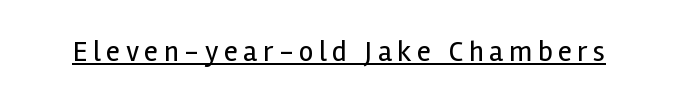
The image shows 29 px regular-weight sans-serif type, upright; set underlined; a medium x-height.
